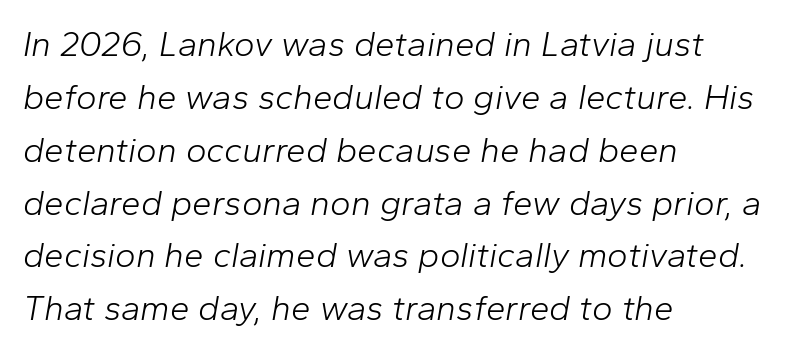
{"italic": "yes", "lean": "right", "slant_degrees": 10, "bold": "no", "weight": "light", "width": "normal", "stroke_contrast": "low", "x_height": "medium", "monospaced": "no", "underline": "no", "align": "left", "line_spacing": "normal", "line_spacing_ratio": 1.51, "letter_spacing": "normal", "letter_spacing_em": 0.0, "glyph_px": 35}
